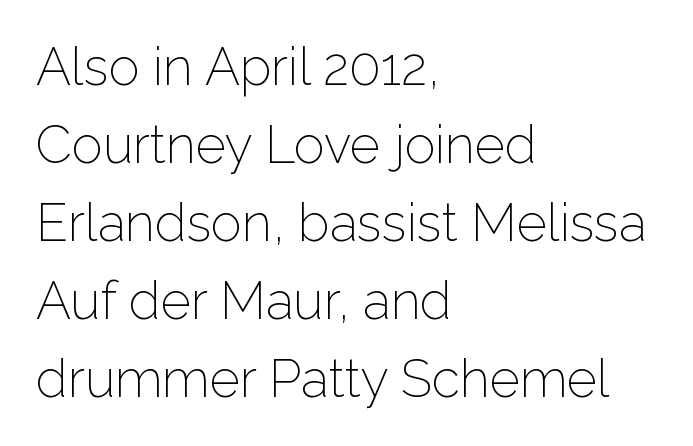
Q: Is the text bold? A: No.
Q: Is the text italic (slanted)? A: No, it is upright.
Q: Is the typeface a serif or a sans-serif typeface? A: Sans-serif.
Q: Is the text underlined? A: No.
Q: How is the paragraph aligned? A: Left-aligned.
Q: Is the spacing between letters normal or unusually wide? A: Normal.
Q: Is the spacing between lines tight, normal or loose? A: Normal.
Q: Width (condensed, normal, or wide)? A: Normal.
Q: Stroke contrast? A: Low.
Q: x-height? A: Medium.
Q: Monospaced? A: No.
